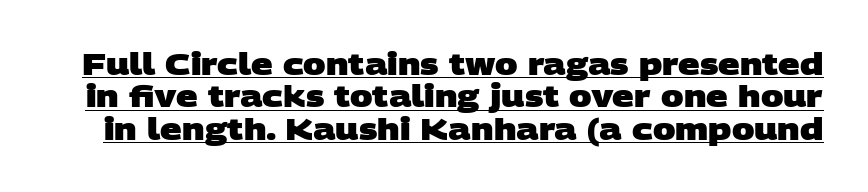
The image shows 30 px heavy, wide sans-serif type; set tight line spacing (1.08x), normal letter spacing, underlined; low stroke contrast and a large x-height.
